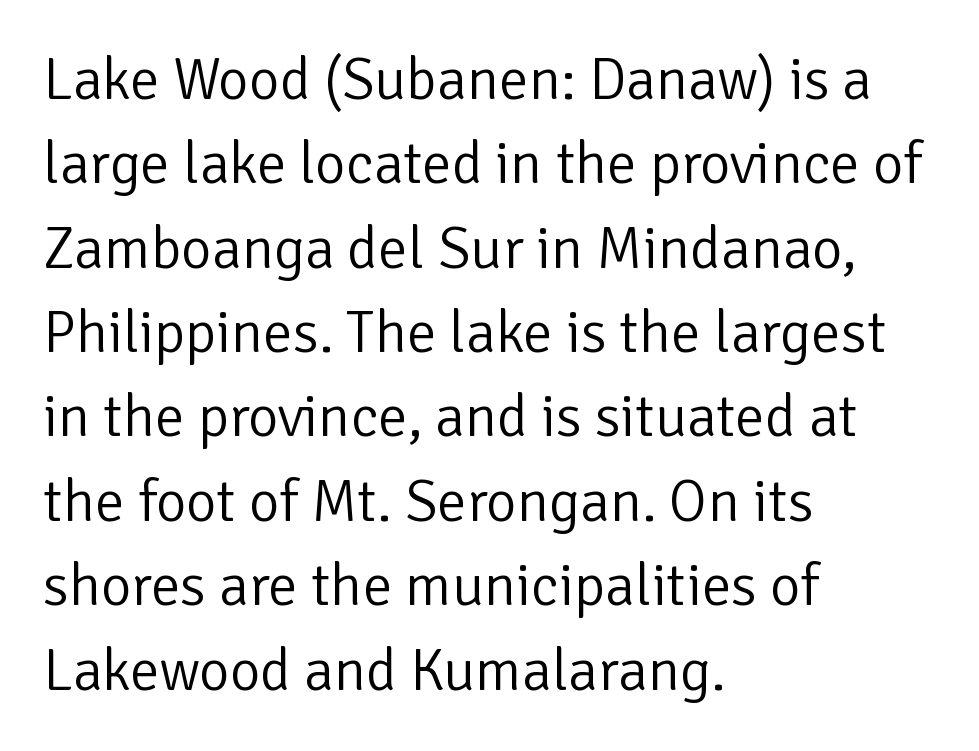
Q: Is the text bold? A: No.
Q: Is the text italic (slanted)? A: No, it is upright.
Q: Is the typeface a serif or a sans-serif typeface? A: Sans-serif.
Q: Is the text underlined? A: No.
Q: How is the paragraph aligned? A: Left-aligned.
Q: Is the spacing between letters normal or unusually wide? A: Normal.
Q: Is the spacing between lines tight, normal or loose? A: Normal.
Q: Width (condensed, normal, or wide)? A: Normal.
Q: Stroke contrast? A: Low.
Q: x-height? A: Medium.
Q: Monospaced? A: No.
